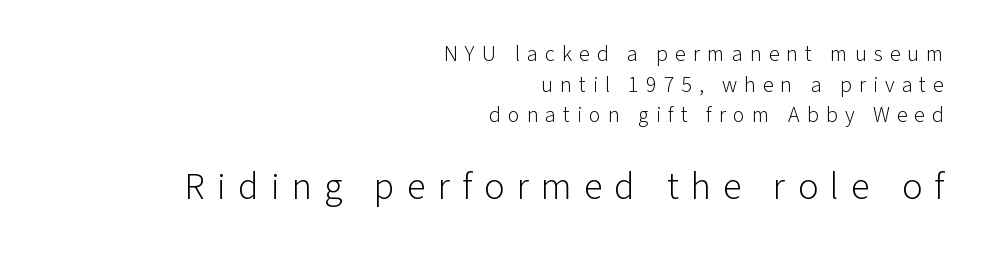
Is this a fixed-width face? No — the glyphs have proportional, varying widths. Quick note: underline off. The passage is arranged like a letterhead date or caption credit — flush right. In terms of letterspacing, this is a distinctly airy, spread setting. Check where the strokes stop: nothing finishes them off — pure sans. When letters stand straight like this, we call the style roman or upright.
